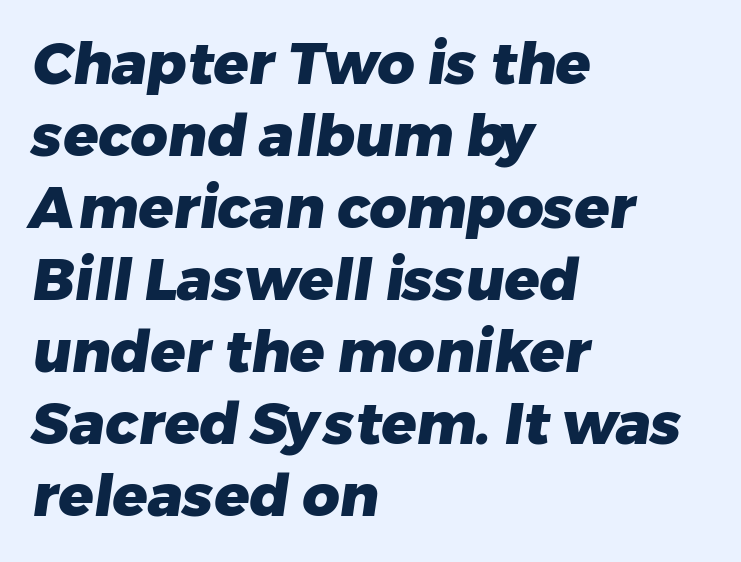
Q: Is the text bold? A: Yes.
Q: Is the typeface a serif or a sans-serif typeface? A: Sans-serif.
Q: Is the text underlined? A: No.
Q: How is the paragraph aligned? A: Left-aligned.
Q: Is the spacing between letters normal or unusually wide? A: Normal.
Q: Width (condensed, normal, or wide)? A: Normal.
Q: Stroke contrast? A: Low.
Q: x-height? A: Medium.
Q: Monospaced? A: No.
